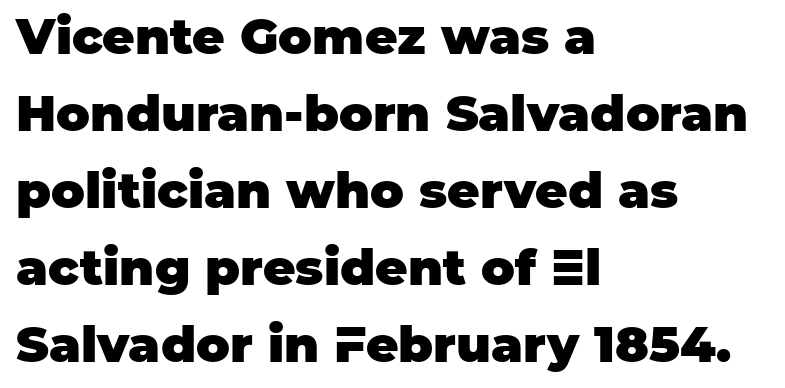
The image shows 50 px heavy sans-serif type, upright; set left-aligned, normal line spacing (1.54x), normal letter spacing, not underlined; low stroke contrast and a large x-height.
